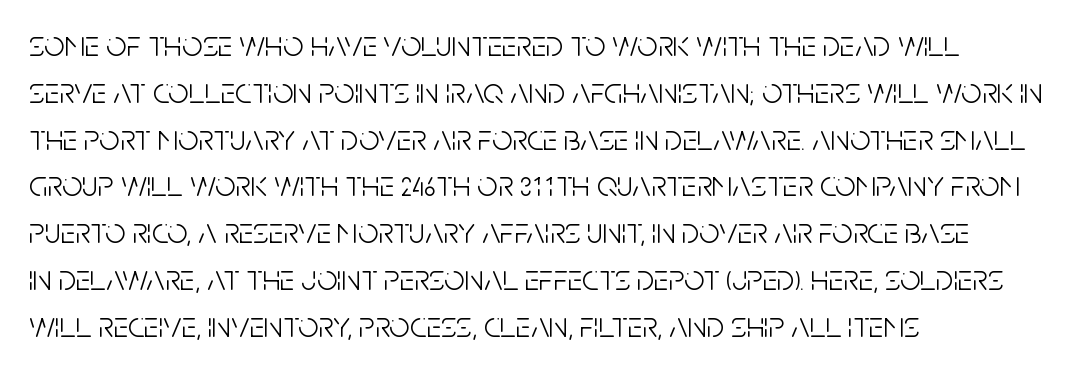
Serif or sans? Sans — the stroke terminals are bare. Horizontal alignment here is leftward, the default for most running prose. No chunkiness to these letters — they're not bold. A typesetter would call this zero additional tracking. Varying glyph widths throughout — classic text-font behaviour.
